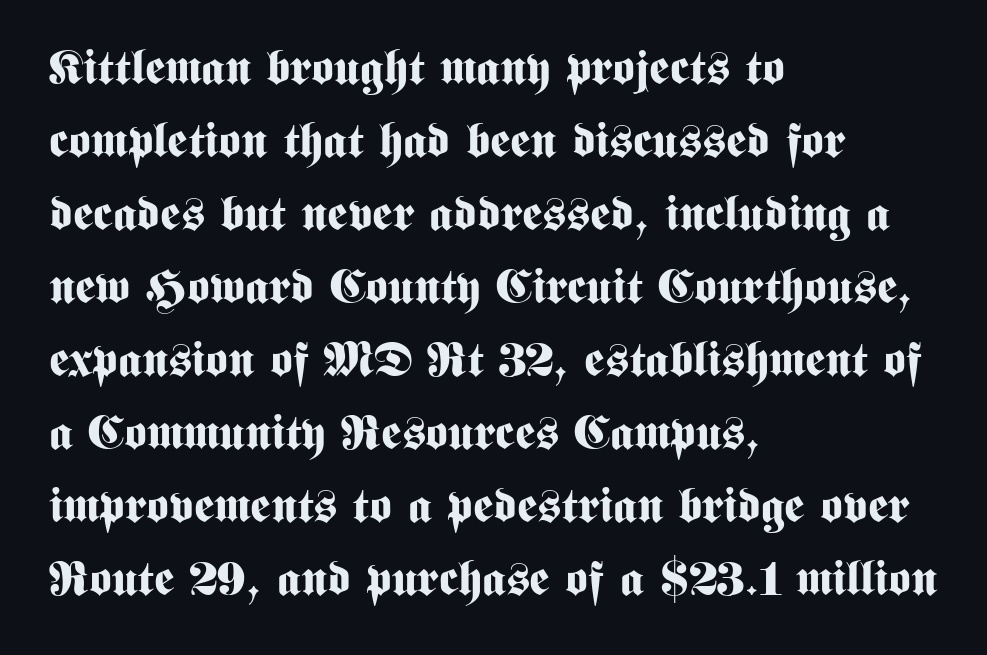
The image shows 48 px bold, condensed sans-serif type, upright; set left-aligned, normal line spacing (1.52x), normal letter spacing, not underlined; medium stroke contrast and a medium x-height.
